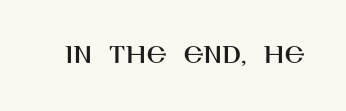
The image shows 29 px sans-serif type, upright; set normal letter spacing, not underlined; high stroke contrast and a large x-height.
